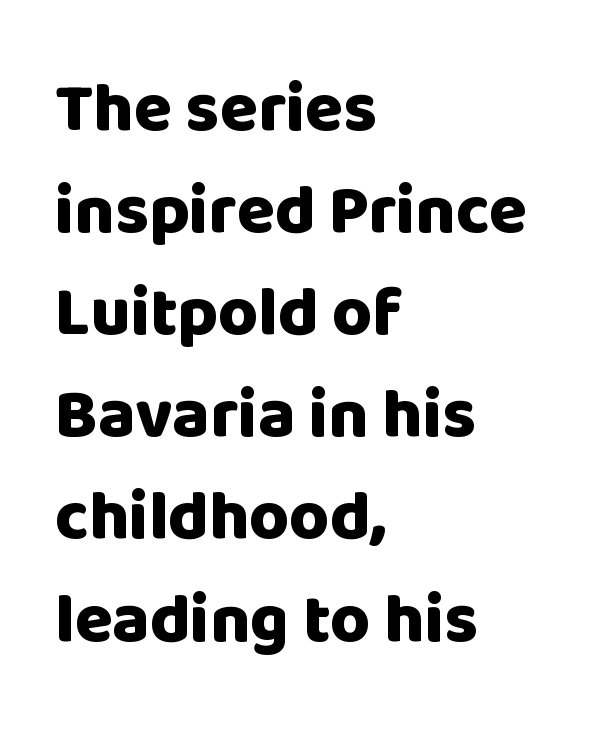
{"serif": "no", "italic": "no", "bold": "yes", "weight": "heavy", "width": "normal", "stroke_contrast": "low", "x_height": "large", "monospaced": "no", "underline": "no", "align": "left", "line_spacing": "normal", "line_spacing_ratio": 1.48, "letter_spacing": "normal", "letter_spacing_em": 0.0, "glyph_px": 69}
